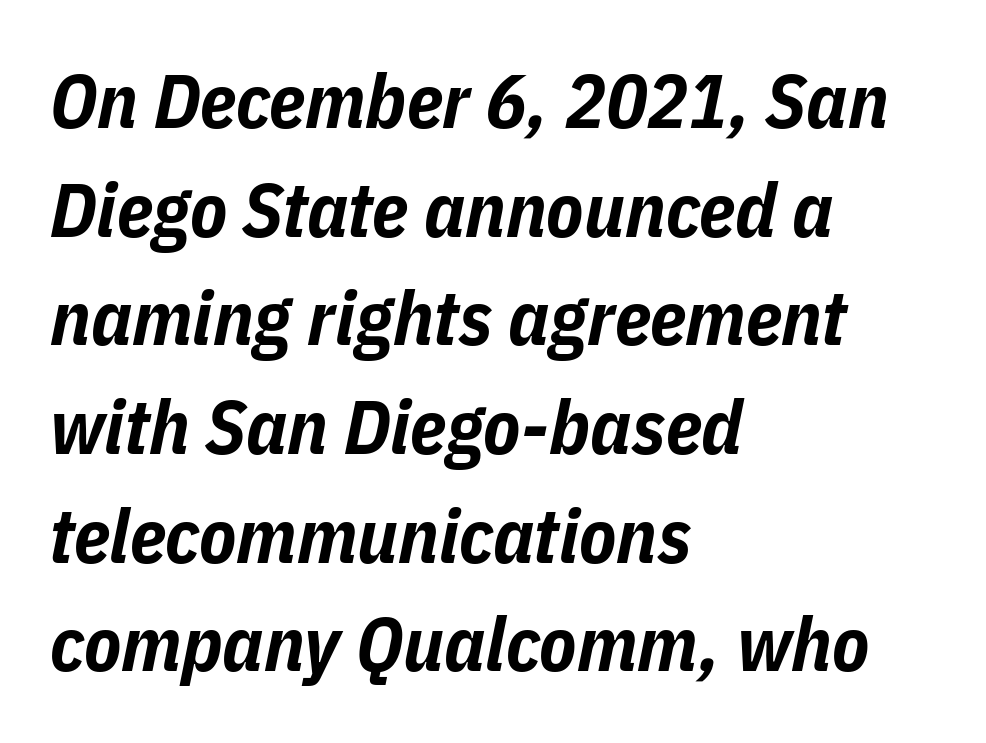
The image shows 76 px bold, condensed type, italic (leaning right); set left-aligned, normal line spacing (1.43x), normal letter spacing, not underlined; low stroke contrast and a medium x-height.
